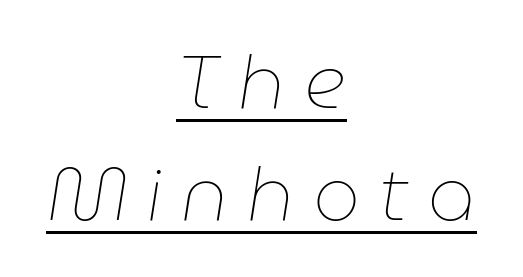
The image shows 74 px thin type, italic (leaning right); set centered, normal line spacing (1.52x), unusually wide letter spacing (+0.26 em), underlined; low stroke contrast and a medium x-height.
